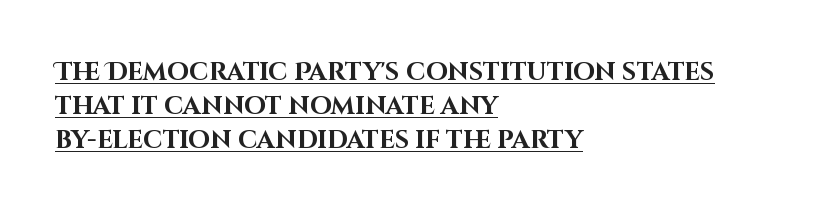
Q: Is the text bold? A: Yes.
Q: Is the text italic (slanted)? A: No, it is upright.
Q: Is the text underlined? A: Yes.
Q: How is the paragraph aligned? A: Left-aligned.
Q: Is the spacing between letters normal or unusually wide? A: Normal.
Q: Is the spacing between lines tight, normal or loose? A: Normal.
